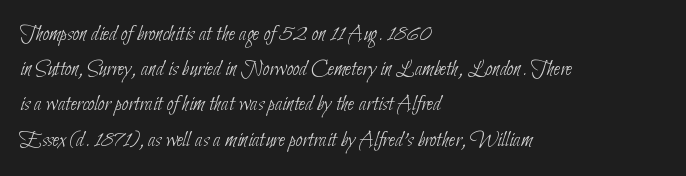
The image shows 23 px text type; set left-aligned, normal line spacing (1.53x), normal letter spacing, not underlined.
